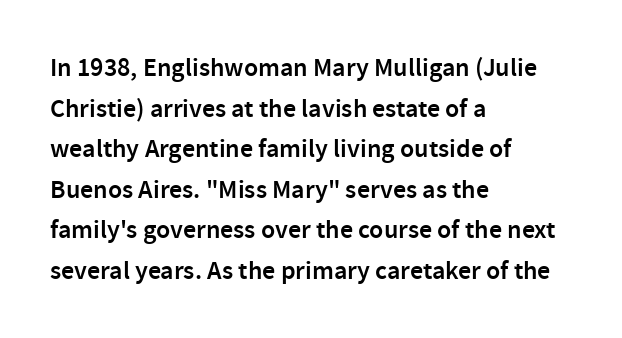
Q: Is the text bold? A: Semi-bold.
Q: Is the text italic (slanted)? A: No, it is upright.
Q: Is the text underlined? A: No.
Q: How is the paragraph aligned? A: Left-aligned.
Q: Is the spacing between letters normal or unusually wide? A: Normal.
Q: Is the spacing between lines tight, normal or loose? A: Normal.
